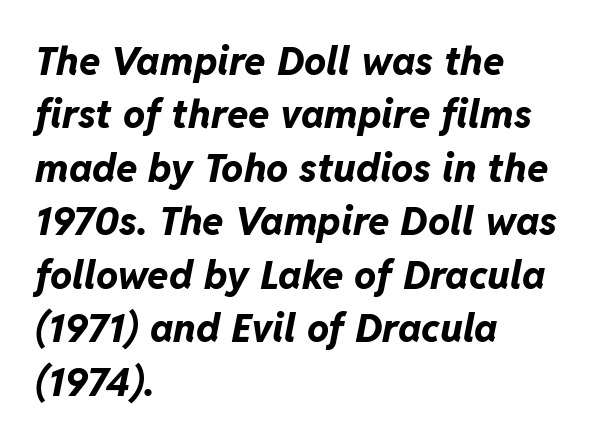
{"italic": "yes", "lean": "right", "slant_degrees": 11, "bold": "yes", "weight": "bold", "width": "normal", "stroke_contrast": "low", "x_height": "medium", "monospaced": "no", "underline": "no", "align": "left", "line_spacing": "normal", "line_spacing_ratio": 1.37, "letter_spacing": "normal", "letter_spacing_em": 0.0, "glyph_px": 39}
